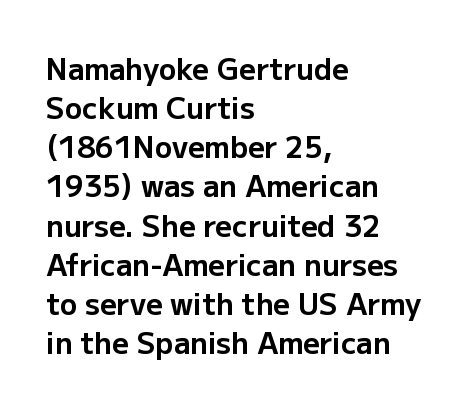
{"serif": "no", "italic": "no", "bold": "yes", "weight": "bold", "width": "normal", "stroke_contrast": "low", "x_height": "medium", "monospaced": "no", "underline": "no", "align": "left", "line_spacing": "normal", "line_spacing_ratio": 1.35, "letter_spacing": "normal", "letter_spacing_em": 0.0, "glyph_px": 29}
